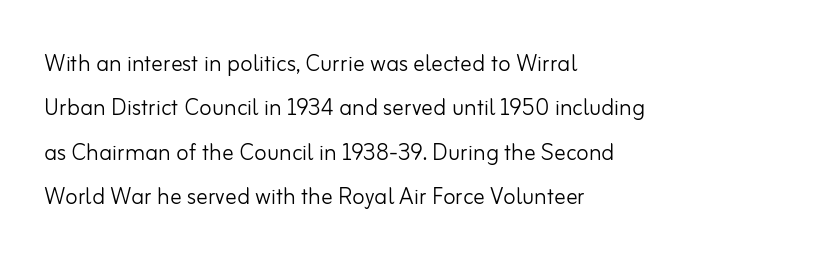
Q: Is the text bold? A: No.
Q: Is the text italic (slanted)? A: No, it is upright.
Q: Is the typeface a serif or a sans-serif typeface? A: Sans-serif.
Q: Is the text underlined? A: No.
Q: How is the paragraph aligned? A: Left-aligned.
Q: Is the spacing between letters normal or unusually wide? A: Normal.
Q: Is the spacing between lines tight, normal or loose? A: Normal.
Q: Width (condensed, normal, or wide)? A: Normal.
Q: Stroke contrast? A: Low.
Q: x-height? A: Small.
Q: Monospaced? A: No.
